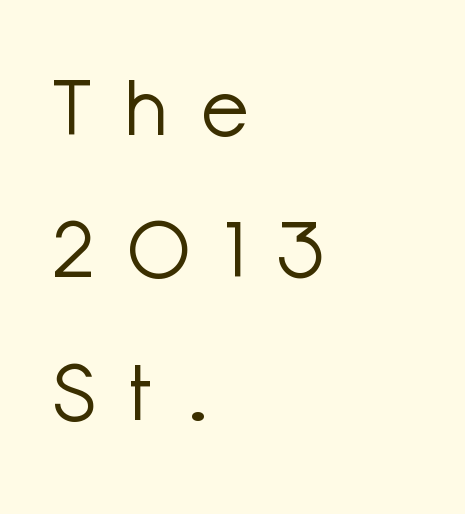
The image shows 77 px light sans-serif type, upright; set left-aligned, line spacing 1.85x, unusually wide letter spacing (+0.46 em), not underlined; low stroke contrast and a medium x-height.
